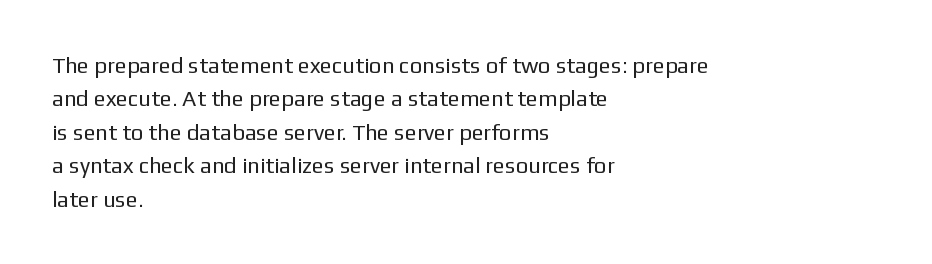
Q: Is the text bold? A: No.
Q: Is the text italic (slanted)? A: No, it is upright.
Q: Is the text underlined? A: No.
Q: How is the paragraph aligned? A: Left-aligned.
Q: Is the spacing between letters normal or unusually wide? A: Normal.
Q: Is the spacing between lines tight, normal or loose? A: Normal.
